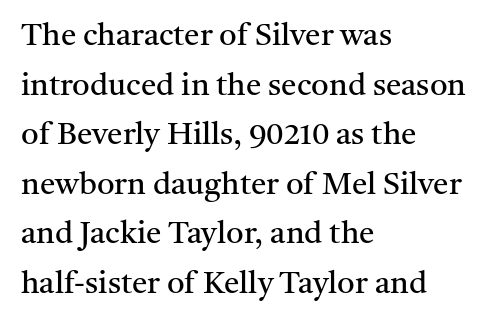
Letters have the restrained weight of plain body copy at most. The face used here is seriffed, in the tradition of book romans. No word sits above an underline. The setting favours the left margin, as ordinary paragraphs usually do.
